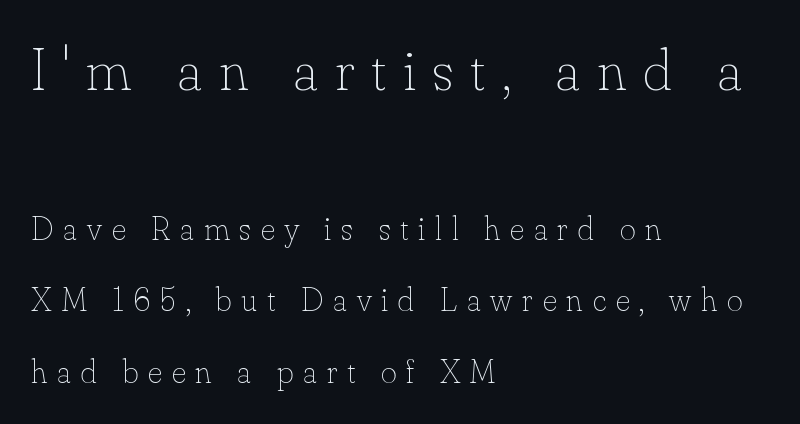
The image shows 60 px thin type, upright; set left-aligned, loose line spacing (2.11x), unusually wide letter spacing (+0.29 em), not underlined; the first (top) block is 1.76x larger; low stroke contrast and a small x-height.
